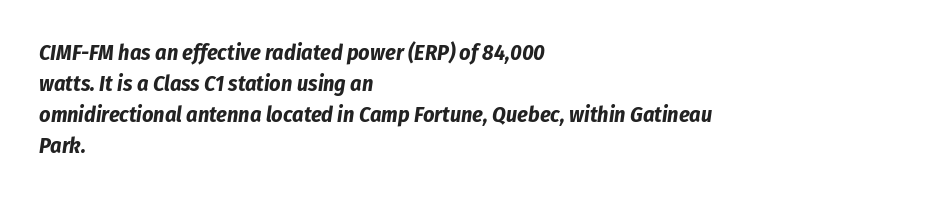
Horizontal alignment here is leftward, the default for most running prose. Observe the lean: these are italic letterforms. The space beneath each line is pristine and unruled. This sample keeps an unexceptional amount of space between lines. Caption: standard tracking, unaltered. The typesetting leans heavy: a genuine bold.
